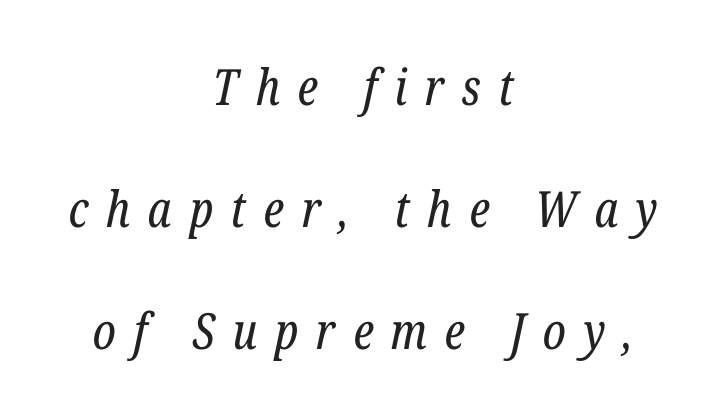
The image shows 50 px regular-weight, condensed serif type, italic (leaning right); set centered, loose line spacing (2.44x), unusually wide letter spacing (+0.35 em), not underlined; low stroke contrast and a medium x-height.
